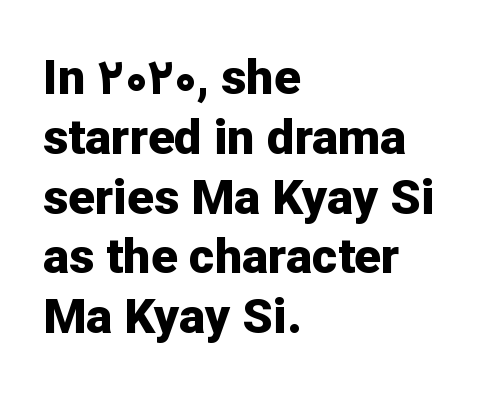
The image shows 49 px bold sans-serif type, upright; set left-aligned, line spacing 1.22x, normal letter spacing, not underlined; low stroke contrast and a medium x-height.
